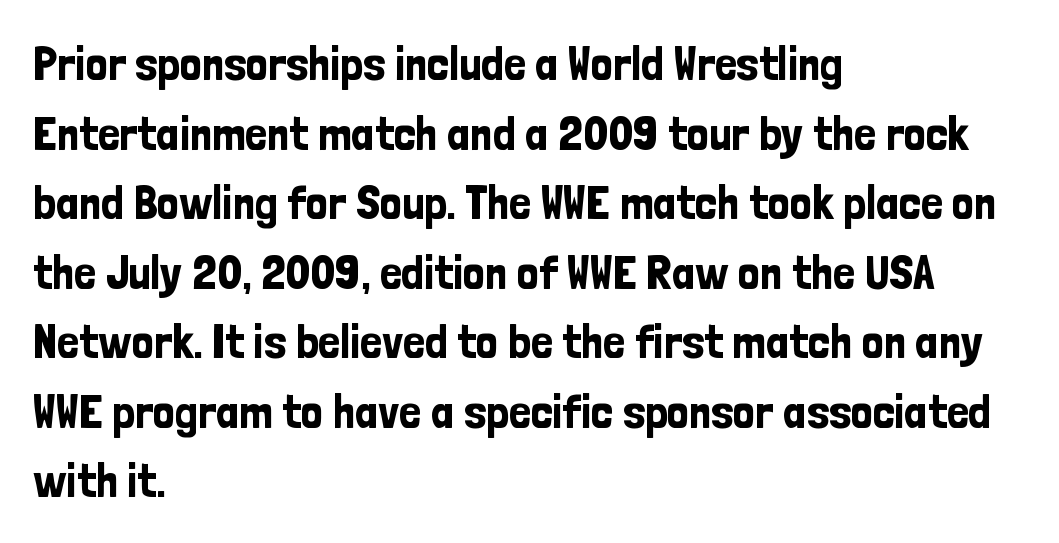
{"serif": "no", "italic": "no", "width": "condensed", "stroke_contrast": "low", "x_height": "medium", "monospaced": "no", "underline": "no", "align": "left", "line_spacing": "normal", "line_spacing_ratio": 1.42, "letter_spacing": "normal", "letter_spacing_em": 0.0, "glyph_px": 49}
